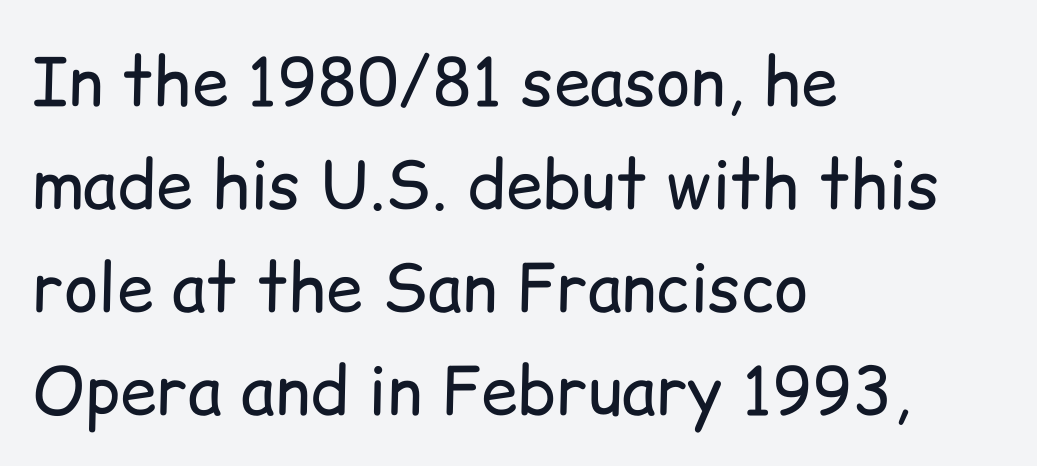
Q: Is the text bold? A: No.
Q: Is the text italic (slanted)? A: No, it is upright.
Q: Is the typeface a serif or a sans-serif typeface? A: Sans-serif.
Q: Is the text underlined? A: No.
Q: How is the paragraph aligned? A: Left-aligned.
Q: Is the spacing between letters normal or unusually wide? A: Normal.
Q: Is the spacing between lines tight, normal or loose? A: Normal.
Q: Width (condensed, normal, or wide)? A: Normal.
Q: Stroke contrast? A: Low.
Q: x-height? A: Medium.
Q: Monospaced? A: No.
